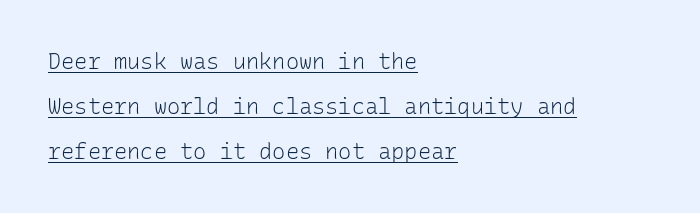
The image shows 22 px text type, upright; set left-aligned, loose line spacing (2.04x), normal letter spacing, underlined.
